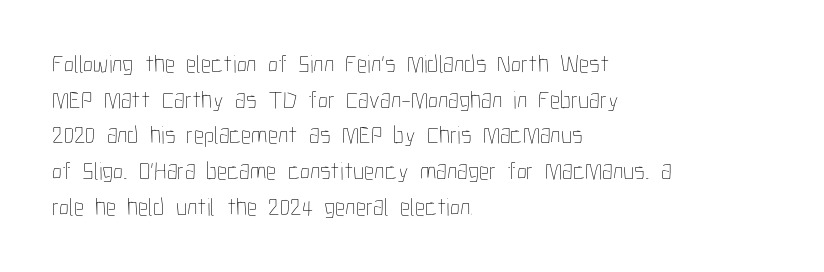
No word sits above an underline. These lines stack with their left ends in a neat column. The line-height multiplier appears to be the usual default. Ordinary non-slanted type is in use. Students, note that the glyphs here touch the page at normal intervals.
